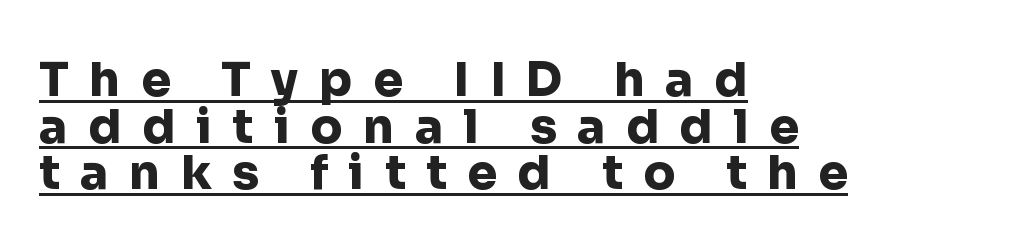
Q: Is the text bold? A: Yes.
Q: Is the text italic (slanted)? A: No, it is upright.
Q: Is the typeface a serif or a sans-serif typeface? A: Sans-serif.
Q: Is the text underlined? A: Yes.
Q: How is the paragraph aligned? A: Left-aligned.
Q: Is the spacing between letters normal or unusually wide? A: Unusually wide.
Q: Is the spacing between lines tight, normal or loose? A: Tight.
Q: Width (condensed, normal, or wide)? A: Normal.
Q: Stroke contrast? A: Low.
Q: x-height? A: Medium.
Q: Monospaced? A: No.
